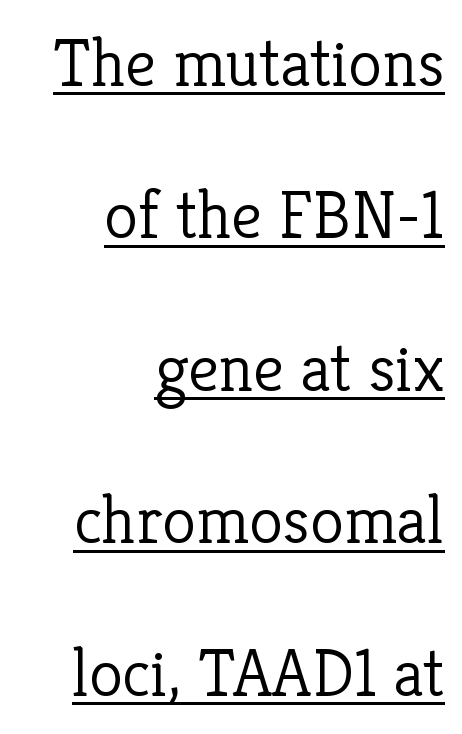
The image shows 69 px light serif type, upright; set right-aligned, loose line spacing (2.21x), normal letter spacing, underlined; low stroke contrast and a medium x-height.
